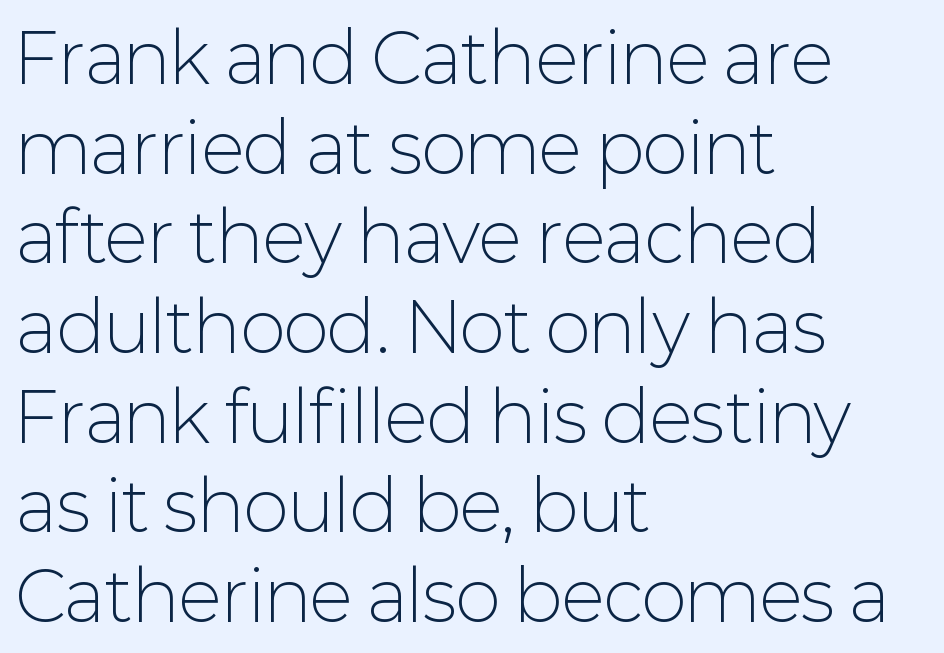
All the whitespace from short lines collects on the right. A typesetter would mark this as roman, not italic. The characters are drawn with everyday or finer stroke widths. Regarding serifs, this sample does without them. What stands out about the letter spacing? Nothing — it is the standard amount. The letters advance in unequal steps, a hallmark of proportional type.
